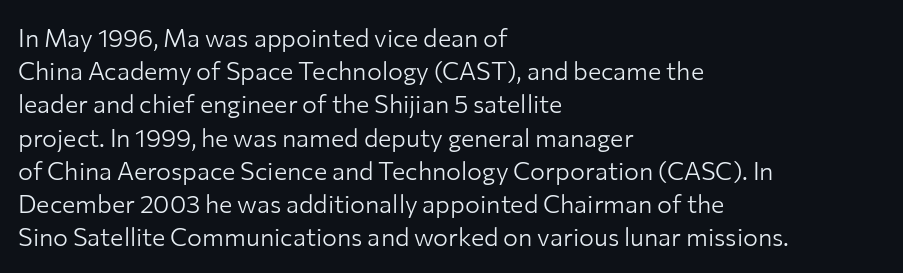
These lines sit exactly where default settings would place them. Decoration check: the copy has no underline. The typeface has the unassuming heft of standard copy or less. Horizontal alignment here is leftward, the default for most running prose.
